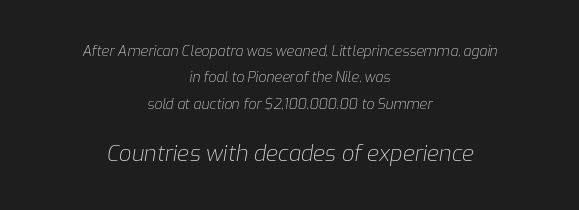
Characters are canted at an angle relative to the baseline's perpendicular. The letters sit at their default tracking, neither squeezed nor spread. Line starts and ends both wander, symmetrically. The specimen omits any rule beneath the text block's lines. The cut favours lightness, reaching ordinary text weight at its darkest. The face used here appears at its bigger size in the lower chunk.
